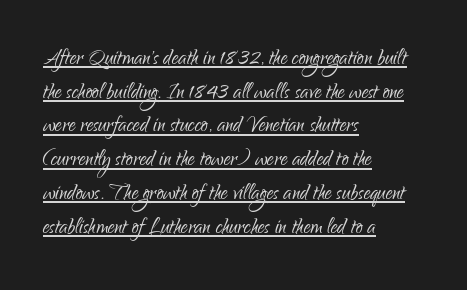
Q: Is the text bold? A: No.
Q: Is the text italic (slanted)? A: Yes.
Q: Is the text underlined? A: Yes.
Q: How is the paragraph aligned? A: Left-aligned.
Q: Is the spacing between letters normal or unusually wide? A: Normal.
Q: Is the spacing between lines tight, normal or loose? A: Normal.
